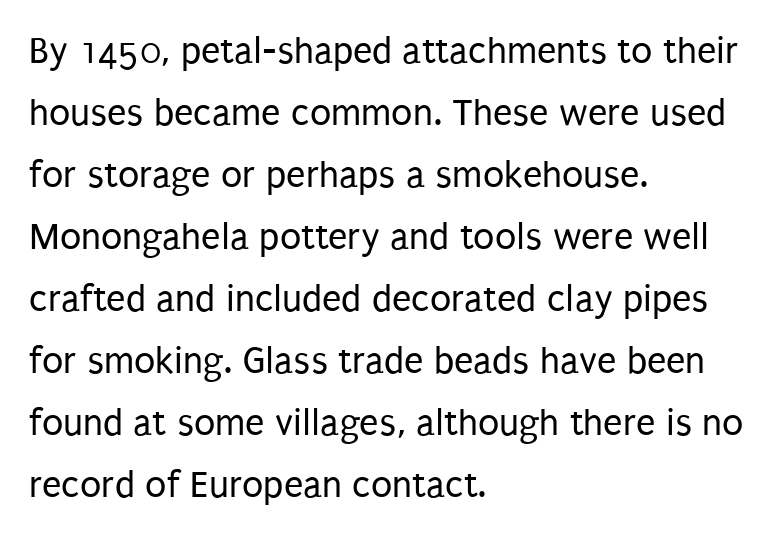
The image shows 39 px regular-weight, condensed sans-serif type, upright; set left-aligned, normal line spacing (1.59x), normal letter spacing, not underlined; low stroke contrast and a large x-height.
